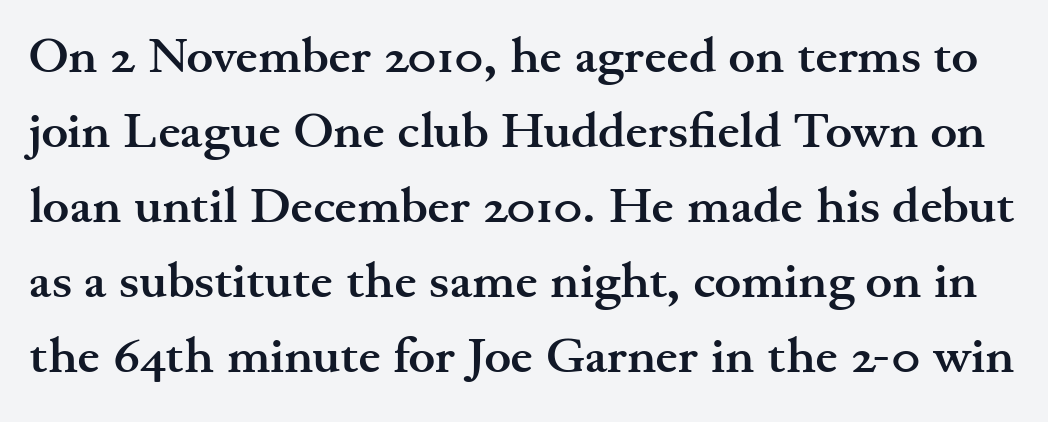
{"serif": "yes", "italic": "no", "bold": "yes", "weight": "semibold", "width": "wide", "stroke_contrast": "medium", "x_height": "small", "monospaced": "no", "underline": "no", "line_spacing": "normal", "line_spacing_ratio": 1.5, "letter_spacing": "normal", "letter_spacing_em": 0.0, "glyph_px": 50}
